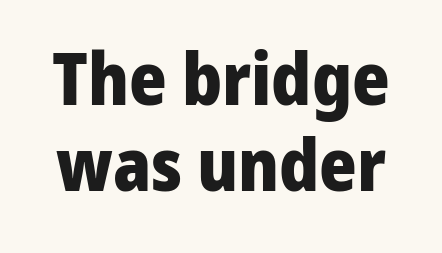
Is this a fixed-width face? No — the glyphs have proportional, varying widths. You'd pick this weight for a headline — it's a proper bold. Upright lettering throughout. The type is set solid horizontally, with unmodified tracking. Underline: absent.
